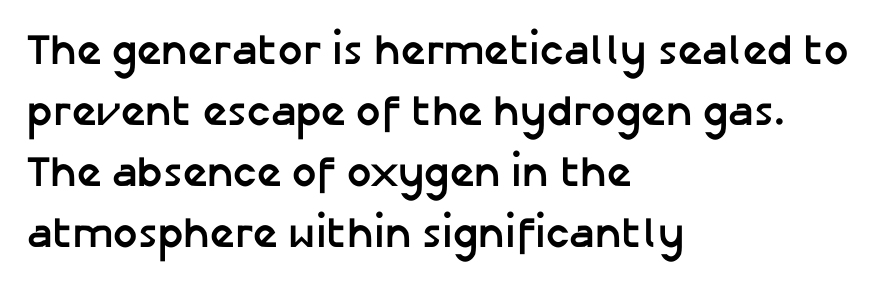
Q: Is the text bold? A: Yes.
Q: Is the text italic (slanted)? A: No, it is upright.
Q: Is the typeface a serif or a sans-serif typeface? A: Sans-serif.
Q: Is the text underlined? A: No.
Q: How is the paragraph aligned? A: Left-aligned.
Q: Is the spacing between letters normal or unusually wide? A: Normal.
Q: Is the spacing between lines tight, normal or loose? A: Normal.
Q: Width (condensed, normal, or wide)? A: Normal.
Q: Stroke contrast? A: Low.
Q: x-height? A: Medium.
Q: Monospaced? A: No.
